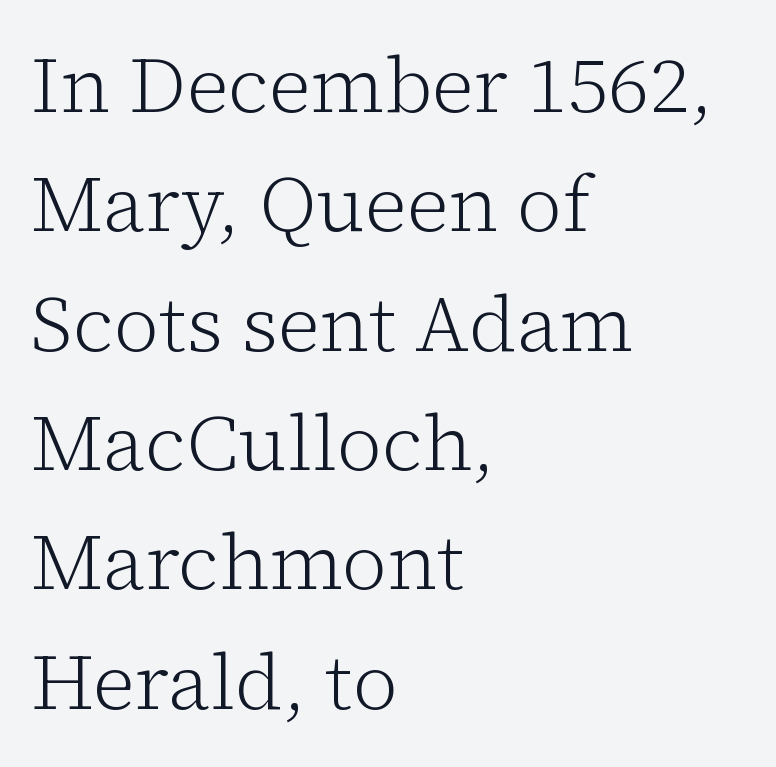
Q: Is the text bold? A: No.
Q: Is the text italic (slanted)? A: No, it is upright.
Q: Is the typeface a serif or a sans-serif typeface? A: Serif.
Q: Is the text underlined? A: No.
Q: How is the paragraph aligned? A: Left-aligned.
Q: Is the spacing between letters normal or unusually wide? A: Normal.
Q: Is the spacing between lines tight, normal or loose? A: Normal.
Q: Width (condensed, normal, or wide)? A: Normal.
Q: Stroke contrast? A: Low.
Q: x-height? A: Medium.
Q: Monospaced? A: No.
